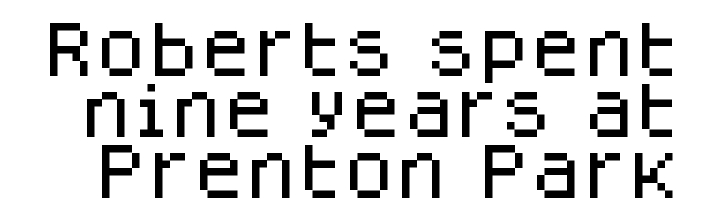
Vertical strokes here are truly vertical. Observe the absence of serifs on each vertical stroke in this sample. Here the designer chose a conventional face with non-uniform glyph widths. This sample trades vertical openness for compactness between lines.
